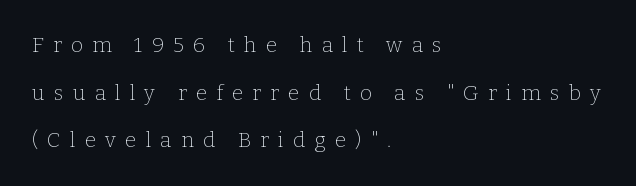
The image shows 21 px text type, upright; set left-aligned, loose line spacing (2.27x), unusually wide letter spacing (+0.43 em), not underlined.
